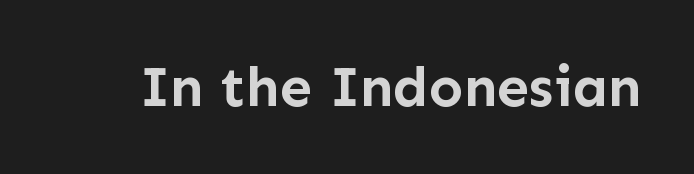
The image shows 57 px semibold sans-serif type, upright; set normal letter spacing, not underlined; low stroke contrast and a medium x-height.
